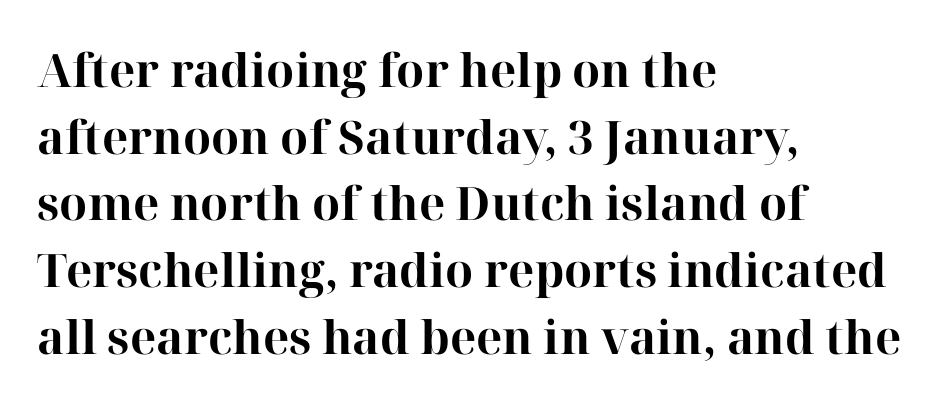
Nobody touched the tracking dial on this one. Little horizontal feet cap the strokes, marking this as serif type. The gap between lines stays unmarked. These lines were composed using upright roman letters.
